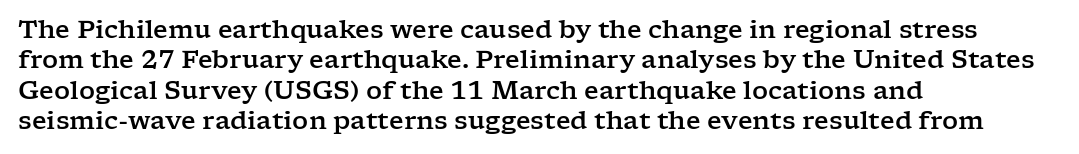
Q: Is the text italic (slanted)? A: No, it is upright.
Q: Is the text underlined? A: No.
Q: How is the paragraph aligned? A: Left-aligned.
Q: Is the spacing between letters normal or unusually wide? A: Normal.
